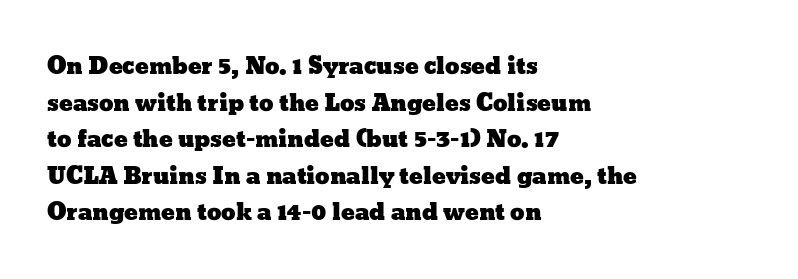
Rendered with straight, roman letterforms. Notice how the passage keeps a crisp vertical edge on the left only. A typesetter would call this leading conventional body-copy spacing. Is the letter spacing exaggerated? No — it looks like the ordinary default.
